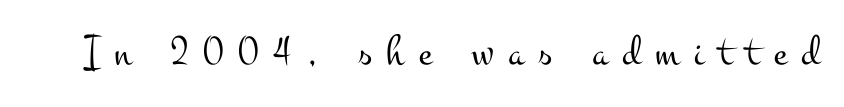
Q: Is the text bold? A: No.
Q: Is the text italic (slanted)? A: Yes.
Q: Is the text underlined? A: No.
Q: Is the spacing between letters normal or unusually wide? A: Unusually wide.
Q: Width (condensed, normal, or wide)? A: Wide.
Q: Stroke contrast? A: Medium.
Q: x-height? A: Small.
Q: Monospaced? A: No.
